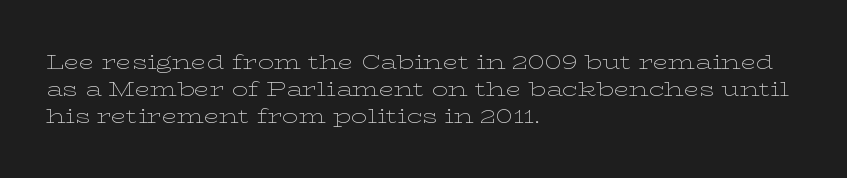
{"italic": "no", "bold": "no", "underline": "no", "align": "left", "line_spacing": "normal", "line_spacing_ratio": 1.35, "letter_spacing": "normal", "letter_spacing_em": 0.0, "glyph_px": 20}
